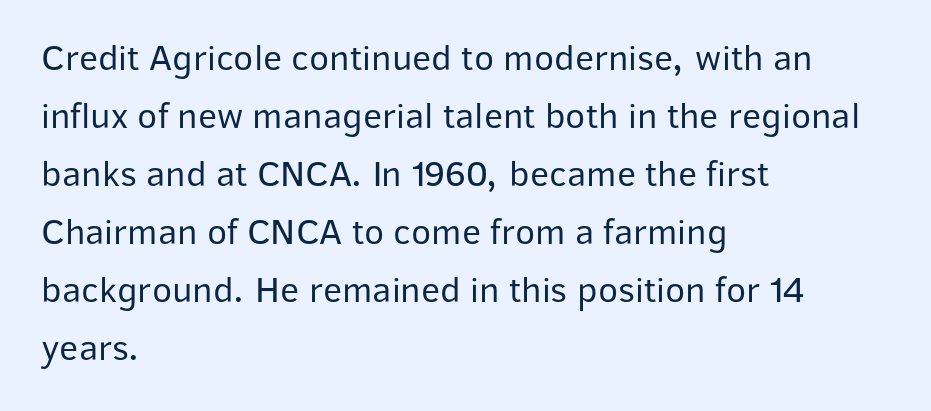
The image shows 37 px regular-weight sans-serif type, upright; set left-aligned, normal line spacing (1.57x), normal letter spacing, not underlined; low stroke contrast and a medium x-height.
